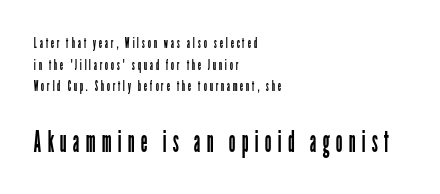
The image shows 30 px regular-weight, condensed sans-serif type, upright; set left-aligned, normal line spacing (1.54x), unusually wide letter spacing (+0.2 em), not underlined; the second (bottom) block is 2.14x larger; low stroke contrast and a medium x-height.
